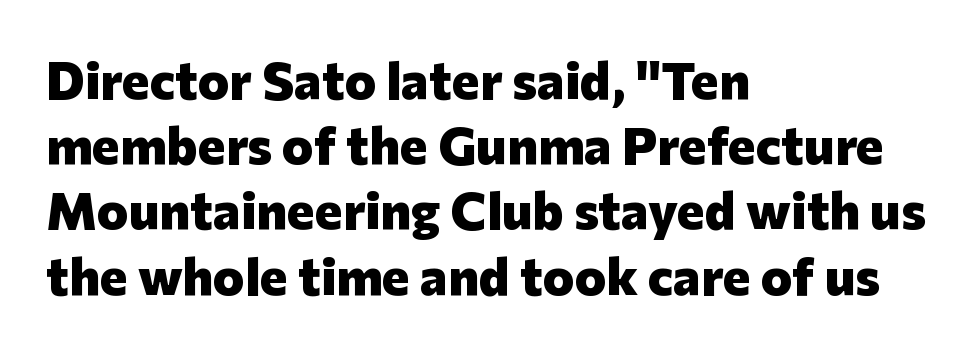
Q: Is the text bold? A: Yes.
Q: Is the text italic (slanted)? A: No, it is upright.
Q: Is the typeface a serif or a sans-serif typeface? A: Sans-serif.
Q: Is the text underlined? A: No.
Q: How is the paragraph aligned? A: Left-aligned.
Q: Is the spacing between letters normal or unusually wide? A: Normal.
Q: Width (condensed, normal, or wide)? A: Normal.
Q: Stroke contrast? A: Low.
Q: x-height? A: Medium.
Q: Monospaced? A: No.
